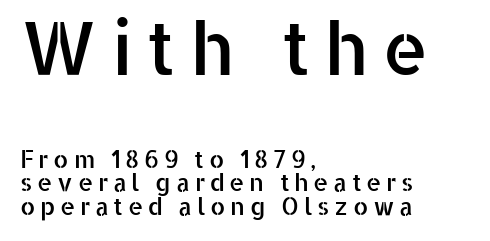
{"serif": "no", "italic": "no", "width": "normal", "stroke_contrast": "low", "x_height": "medium", "monospaced": "no", "underline": "no", "align": "left", "line_spacing": "tight", "line_spacing_ratio": 0.98, "larger_block": "first", "size_ratio": 3.04, "glyph_px": 73}
